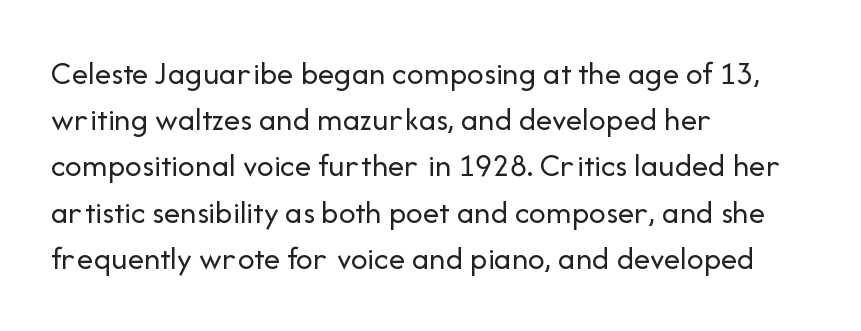
{"serif": "no", "italic": "no", "bold": "no", "weight": "regular", "width": "normal", "stroke_contrast": "low", "x_height": "medium", "monospaced": "no", "underline": "no", "align": "left", "line_spacing": "normal", "line_spacing_ratio": 1.4, "letter_spacing": "normal", "letter_spacing_em": 0.0, "glyph_px": 33}
